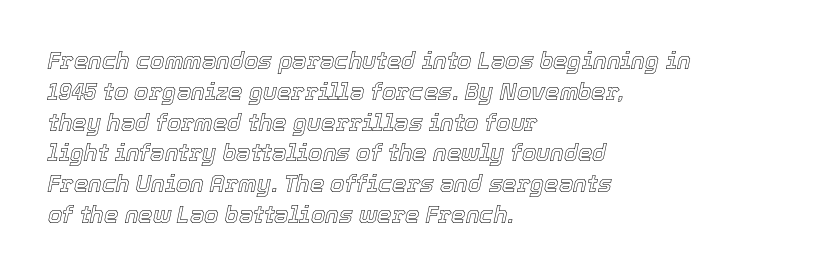
Q: Is the text italic (slanted)? A: Yes, it leans right by about 12 degrees.
Q: Is the text underlined? A: No.
Q: How is the paragraph aligned? A: Left-aligned.
Q: Is the spacing between letters normal or unusually wide? A: Normal.
Q: Is the spacing between lines tight, normal or loose? A: Normal.
